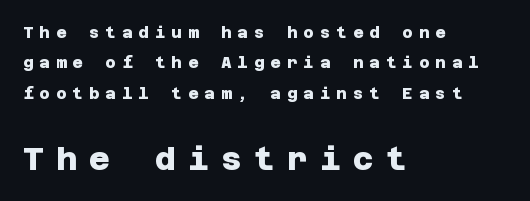
The image shows 32 px heavy sans-serif type; set left-aligned, loose line spacing (1.9x), unusually wide letter spacing (+0.38 em), not underlined; the second (bottom) block is 2.0x larger; low stroke contrast and a large x-height.
